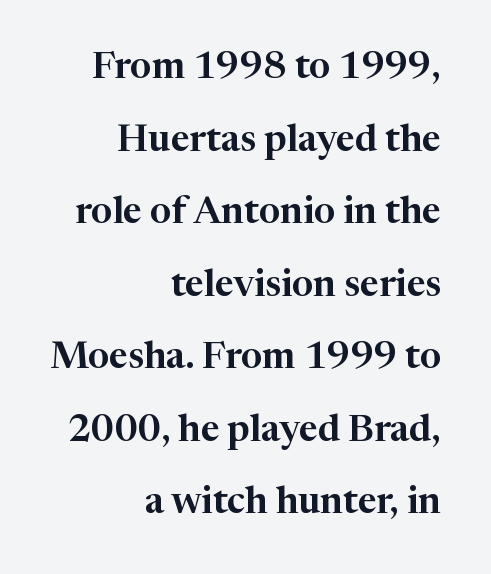
The image shows 37 px serif type, upright; set right-aligned, loose line spacing (1.96x), normal letter spacing, not underlined; high stroke contrast and a medium x-height.
